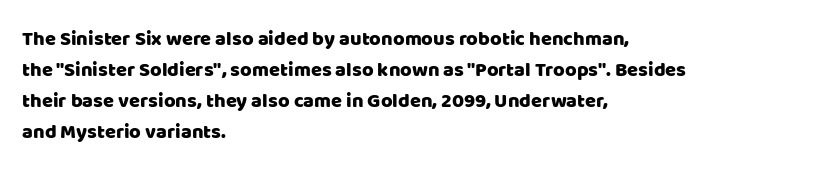
Layout note: lines flush left. Designer's note — italics off, roman on. The baseline area is clear. Reading down the column, the eye jumps a familiar distance to each next line. Default kerning and tracking; the words read as compact shapes.
